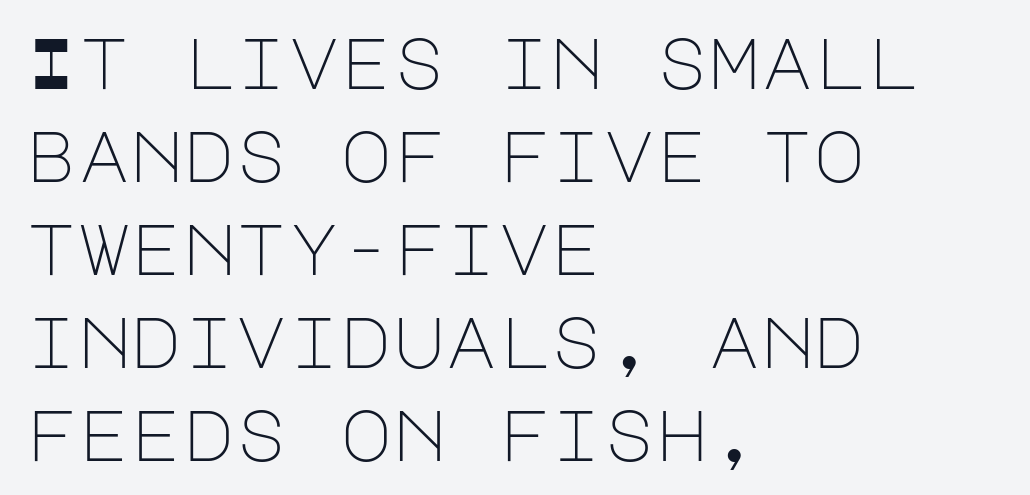
{"serif": "no", "italic": "no", "bold": "no", "weight": "light", "width": "normal", "stroke_contrast": "low", "x_height": "large", "underline": "no", "align": "left", "line_spacing": "normal", "line_spacing_ratio": 1.31, "letter_spacing": "normal", "letter_spacing_em": 0.0, "glyph_px": 71}
